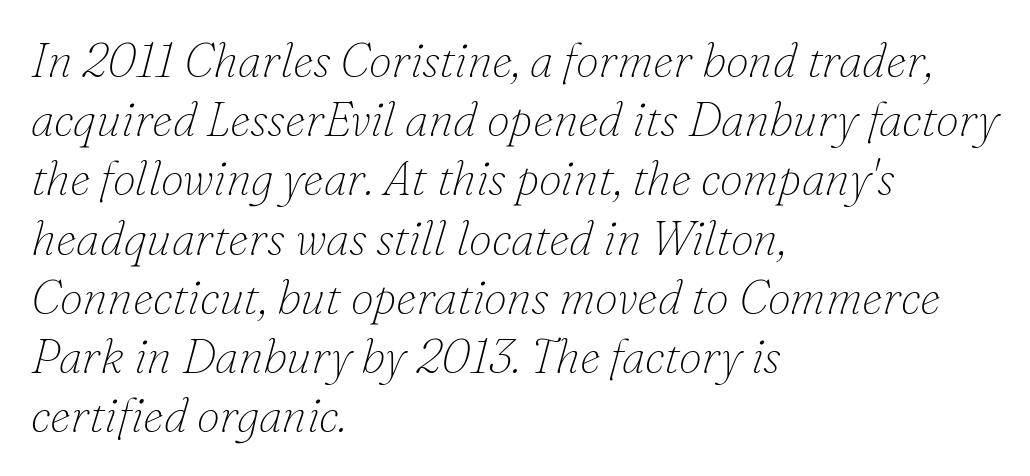
The image shows 47 px thin serif type, italic (leaning right); set left-aligned, normal line spacing (1.26x), normal letter spacing, not underlined; low stroke contrast and a small x-height.
